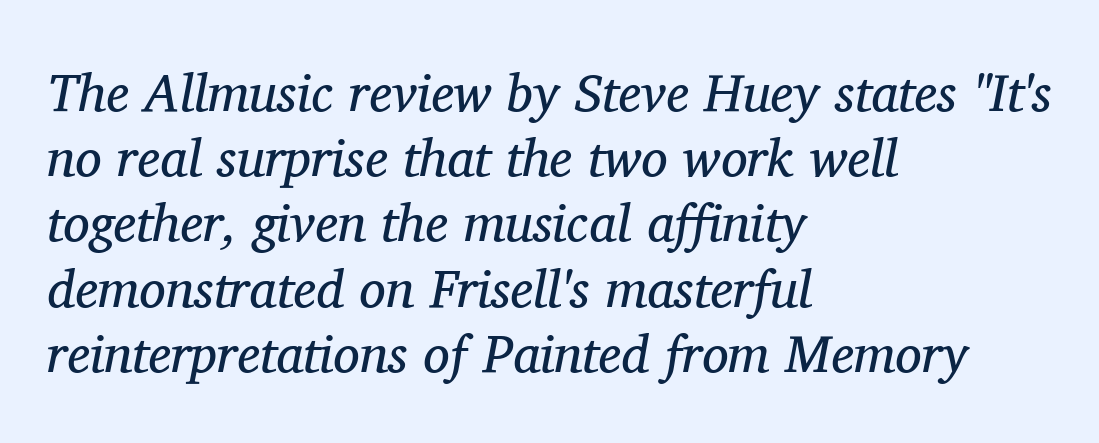
The setting favours the left margin, as ordinary paragraphs usually do. A clean baseline with only descenders dipping below it. In terms of posture, this sample is oblique. No extra ink here — the face is not bold. Look at the tracking — it's just the regular setting, nothing added.
